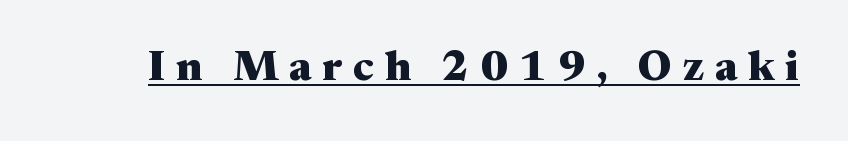
Q: Is the text bold? A: Yes.
Q: Is the text italic (slanted)? A: No, it is upright.
Q: Is the typeface a serif or a sans-serif typeface? A: Serif.
Q: Is the text underlined? A: Yes.
Q: Is the spacing between letters normal or unusually wide? A: Unusually wide.
Q: Width (condensed, normal, or wide)? A: Wide.
Q: Stroke contrast? A: Medium.
Q: x-height? A: Medium.
Q: Monospaced? A: No.
